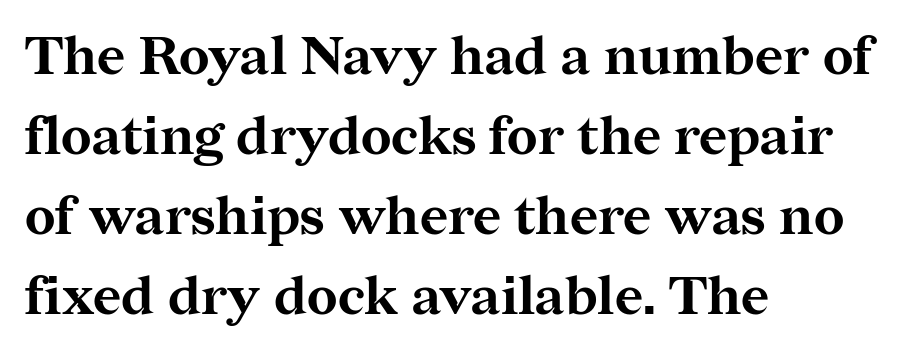
{"serif": "yes", "italic": "no", "bold": "yes", "weight": "bold", "width": "normal", "stroke_contrast": "medium", "x_height": "medium", "monospaced": "no", "underline": "no", "align": "left", "line_spacing": "normal", "line_spacing_ratio": 1.48, "letter_spacing": "normal", "letter_spacing_em": 0.0, "glyph_px": 54}
